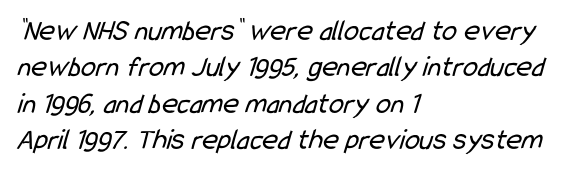
{"serif": "no", "bold": "no", "weight": "regular", "width": "condensed", "stroke_contrast": "low", "x_height": "medium", "monospaced": "no", "underline": "no", "align": "left", "line_spacing_ratio": 1.21, "letter_spacing": "normal", "letter_spacing_em": 0.0, "glyph_px": 30}
